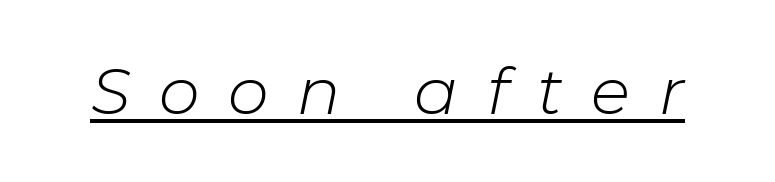
{"italic": "yes", "lean": "right", "slant_degrees": 11, "bold": "no", "weight": "light", "width": "normal", "stroke_contrast": "low", "x_height": "medium", "monospaced": "no", "underline": "yes", "letter_spacing": "wide", "letter_spacing_em": 0.44, "glyph_px": 65}
